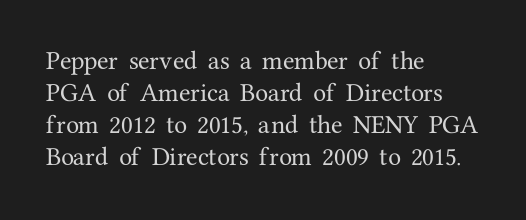
{"italic": "no", "underline": "no", "align": "left", "line_spacing": "normal", "line_spacing_ratio": 1.53, "letter_spacing": "normal", "letter_spacing_em": 0.0, "glyph_px": 21}
